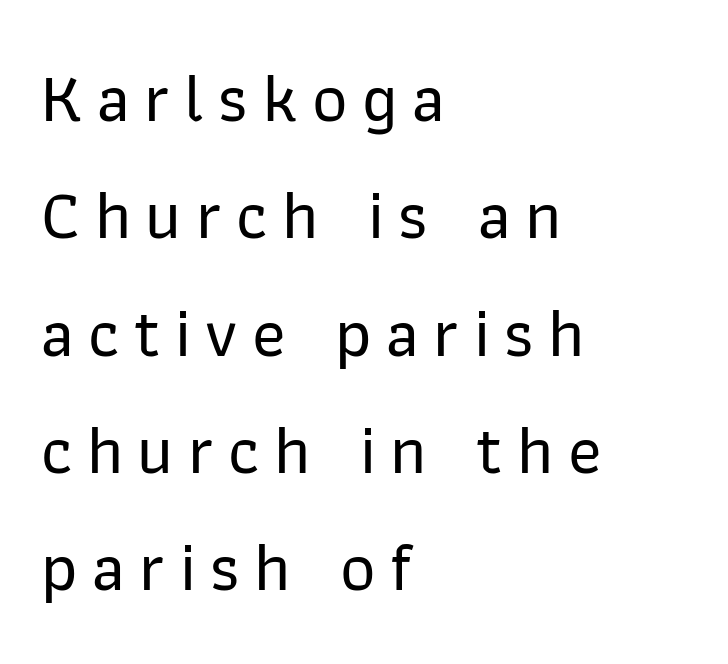
{"serif": "no", "italic": "no", "width": "normal", "stroke_contrast": "low", "x_height": "medium", "monospaced": "no", "underline": "no", "align": "left", "line_spacing": "normal", "line_spacing_ratio": 1.7, "letter_spacing": "wide", "letter_spacing_em": 0.21, "glyph_px": 69}
